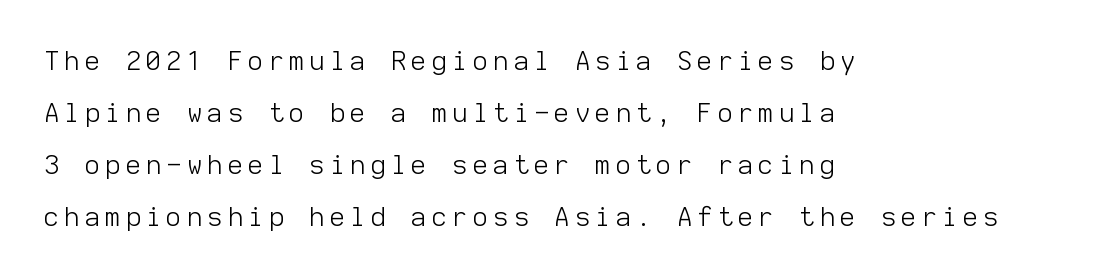
Q: Is the text bold? A: No.
Q: Is the text italic (slanted)? A: No, it is upright.
Q: Is the text underlined? A: No.
Q: How is the paragraph aligned? A: Left-aligned.
Q: Is the spacing between letters normal or unusually wide? A: Unusually wide.
Q: Is the spacing between lines tight, normal or loose? A: Loose.
